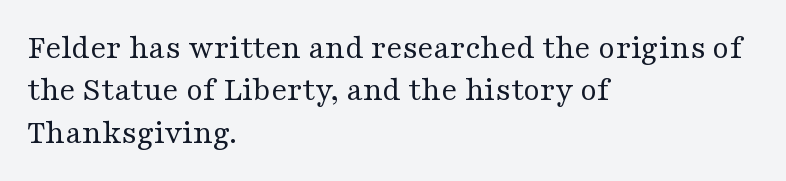
Q: Is the text bold? A: No.
Q: Is the text italic (slanted)? A: No, it is upright.
Q: Is the typeface a serif or a sans-serif typeface? A: Serif.
Q: Is the text underlined? A: No.
Q: How is the paragraph aligned? A: Left-aligned.
Q: Is the spacing between letters normal or unusually wide? A: Normal.
Q: Is the spacing between lines tight, normal or loose? A: Normal.
Q: Width (condensed, normal, or wide)? A: Wide.
Q: Stroke contrast? A: Medium.
Q: x-height? A: Medium.
Q: Monospaced? A: No.
